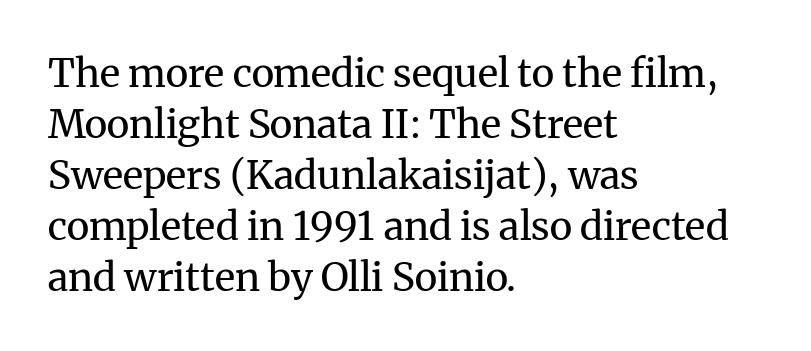
Q: Is the text bold? A: No.
Q: Is the text italic (slanted)? A: No, it is upright.
Q: Is the typeface a serif or a sans-serif typeface? A: Serif.
Q: Is the text underlined? A: No.
Q: How is the paragraph aligned? A: Left-aligned.
Q: Is the spacing between letters normal or unusually wide? A: Normal.
Q: Is the spacing between lines tight, normal or loose? A: Normal.
Q: Width (condensed, normal, or wide)? A: Normal.
Q: Stroke contrast? A: Medium.
Q: x-height? A: Medium.
Q: Monospaced? A: No.
